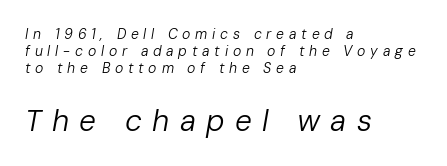
{"italic": "yes", "lean": "right", "slant_degrees": 10, "bold": "no", "weight": "regular", "width": "normal", "stroke_contrast": "low", "x_height": "medium", "monospaced": "no", "underline": "no", "align": "left", "line_spacing_ratio": 1.23, "letter_spacing": "wide", "letter_spacing_em": 0.34, "larger_block": "second", "size_ratio": 2.14, "glyph_px": 30}
